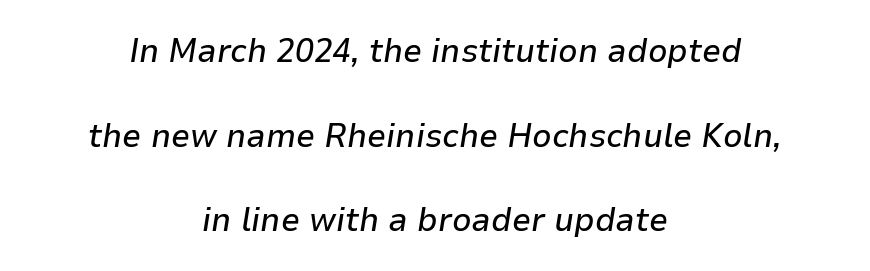
Q: Is the text italic (slanted)? A: Yes, it leans right by about 9 degrees.
Q: Is the text underlined? A: No.
Q: How is the paragraph aligned? A: Centered.
Q: Is the spacing between letters normal or unusually wide? A: Normal.
Q: Is the spacing between lines tight, normal or loose? A: Loose.
Q: Width (condensed, normal, or wide)? A: Normal.
Q: Stroke contrast? A: Low.
Q: x-height? A: Medium.
Q: Monospaced? A: No.
